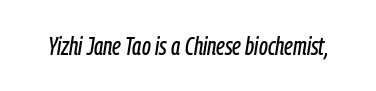
Q: Is the text italic (slanted)? A: Yes, it leans right by about 9 degrees.
Q: Is the text underlined? A: No.
Q: Is the spacing between letters normal or unusually wide? A: Normal.
